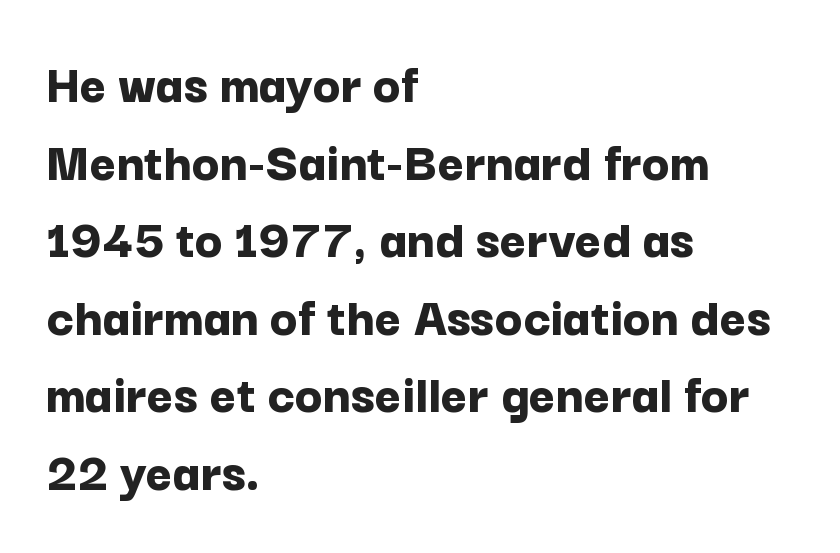
In terms of letterspacing, this is plain default setting. The typography opts for an upright posture over an oblique one. If you drew a ruler down the left edge, every line would touch it. These lines are composed in type without serifs. A normal amount of white space separates one row of letters from the next.
